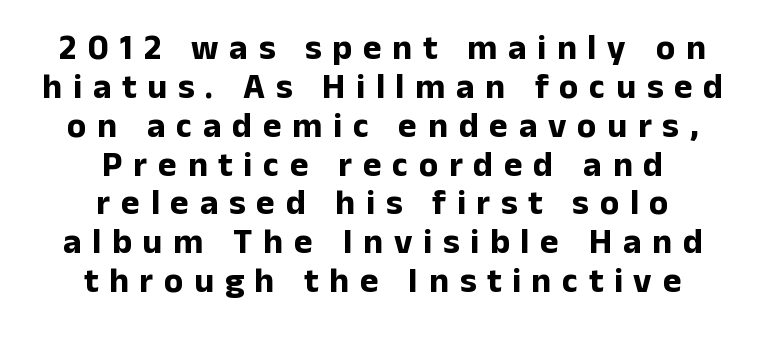
Q: Is the text bold? A: Yes.
Q: Is the text italic (slanted)? A: No, it is upright.
Q: Is the typeface a serif or a sans-serif typeface? A: Sans-serif.
Q: Is the text underlined? A: No.
Q: How is the paragraph aligned? A: Centered.
Q: Is the spacing between letters normal or unusually wide? A: Unusually wide.
Q: Is the spacing between lines tight, normal or loose? A: Tight.
Q: Width (condensed, normal, or wide)? A: Normal.
Q: Stroke contrast? A: Low.
Q: x-height? A: Medium.
Q: Monospaced? A: No.
